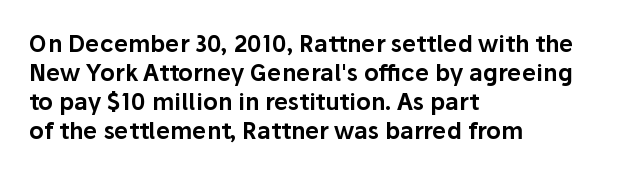
Q: Is the text italic (slanted)? A: No, it is upright.
Q: Is the text underlined? A: No.
Q: How is the paragraph aligned? A: Left-aligned.
Q: Is the spacing between letters normal or unusually wide? A: Normal.
Q: Is the spacing between lines tight, normal or loose? A: Normal.
